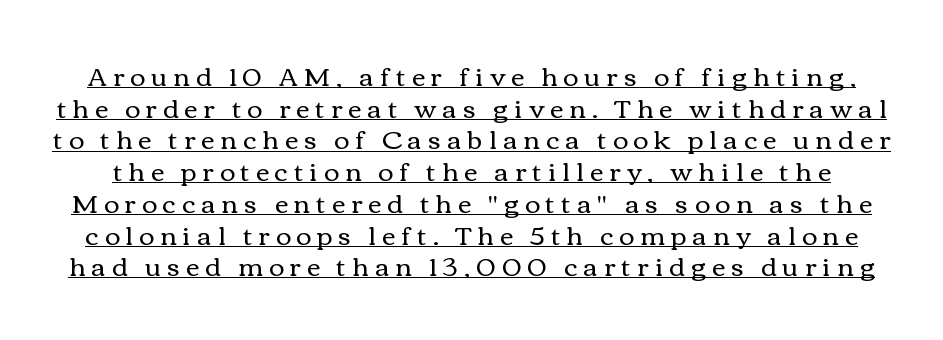
The image shows 26 px text type, upright; set line spacing 1.22x, unusually wide letter spacing (+0.24 em), underlined.
